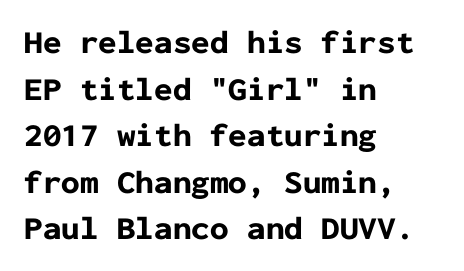
Q: Is the text bold? A: Yes.
Q: Is the text italic (slanted)? A: No, it is upright.
Q: Is the typeface a serif or a sans-serif typeface? A: Sans-serif.
Q: Is the text underlined? A: No.
Q: How is the paragraph aligned? A: Left-aligned.
Q: Is the spacing between letters normal or unusually wide? A: Normal.
Q: Is the spacing between lines tight, normal or loose? A: Normal.
Q: Width (condensed, normal, or wide)? A: Normal.
Q: Stroke contrast? A: Low.
Q: x-height? A: Medium.
Q: Monospaced? A: Yes.
